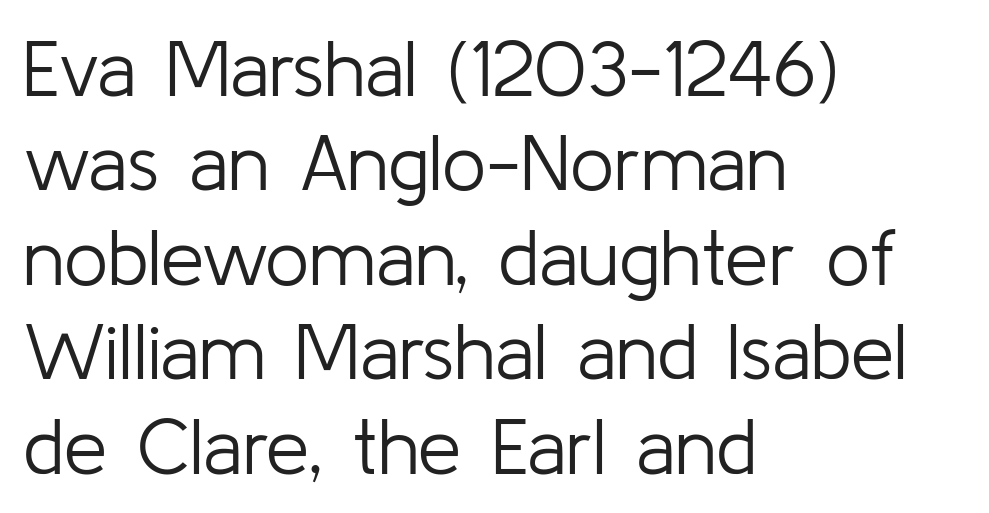
{"serif": "no", "italic": "no", "bold": "no", "weight": "light", "width": "normal", "stroke_contrast": "low", "x_height": "medium", "monospaced": "no", "underline": "no", "align": "left", "line_spacing_ratio": 1.21, "letter_spacing": "normal", "letter_spacing_em": 0.0, "glyph_px": 78}
